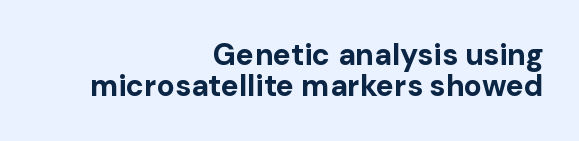
Very little white space separates one row of letters from the next. Is this a fixed-width face? No — the glyphs have proportional, varying widths. The lines are quadded right. The face used here is rendered with its standard letterfit.
